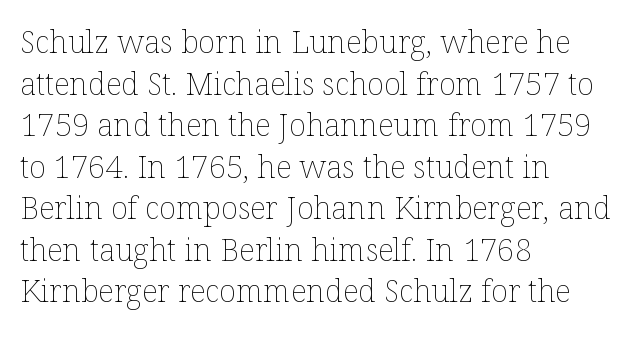
Compared with a centered layout, this one pins lines to the left instead. Here the glyphs are tracked normally, forming tight word shapes. Note the varied advance widths — an 'i' is clearly narrower than an 'm'. Nope, not italic — everything's standing straight.
